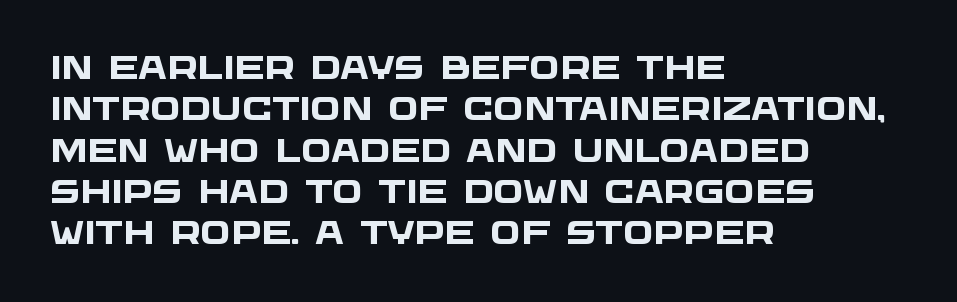
The image shows 32 px heavy, wide sans-serif type; set left-aligned, normal line spacing (1.29x), normal letter spacing, not underlined; low stroke contrast and a large x-height.
